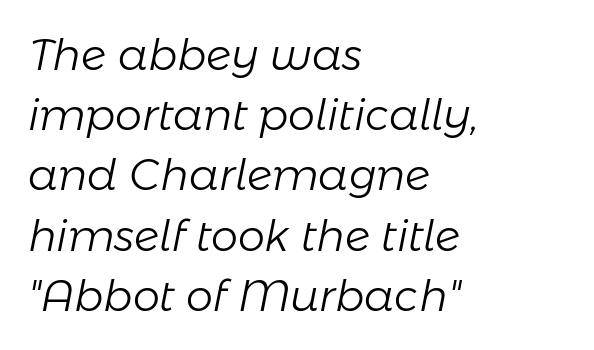
The image shows 43 px light type, italic (leaning right); set left-aligned, normal line spacing (1.4x), normal letter spacing, not underlined; low stroke contrast and a medium x-height.
